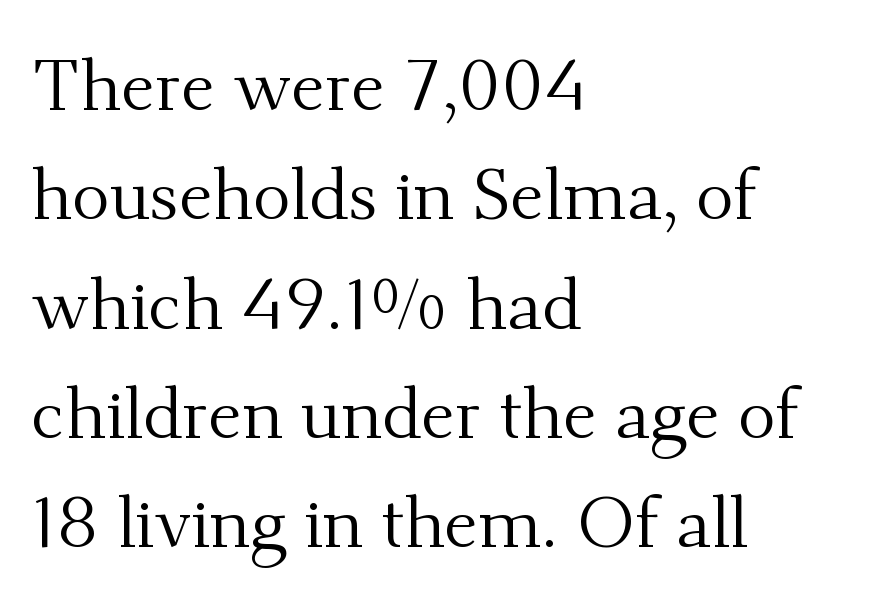
The image shows 71 px regular-weight serif type, upright; set left-aligned, normal line spacing (1.54x), normal letter spacing, not underlined; medium stroke contrast and a small x-height.
